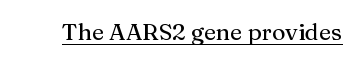
{"italic": "no", "underline": "yes", "letter_spacing": "normal", "letter_spacing_em": 0.0, "glyph_px": 23}
